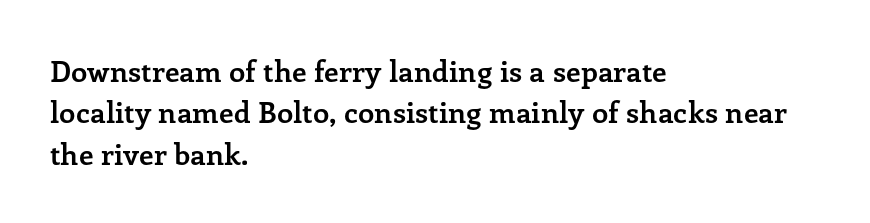
{"serif": "yes", "italic": "no", "bold": "yes", "weight": "semibold", "width": "normal", "stroke_contrast": "low", "x_height": "medium", "monospaced": "no", "underline": "no", "align": "left", "line_spacing": "normal", "line_spacing_ratio": 1.43, "letter_spacing": "normal", "letter_spacing_em": 0.0, "glyph_px": 29}
